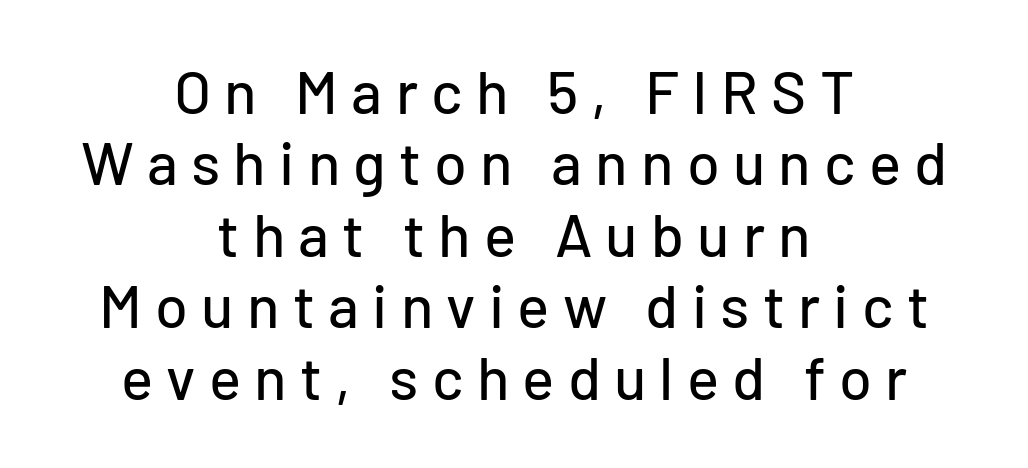
Q: Is the text italic (slanted)? A: No, it is upright.
Q: Is the typeface a serif or a sans-serif typeface? A: Sans-serif.
Q: Is the text underlined? A: No.
Q: How is the paragraph aligned? A: Centered.
Q: Is the spacing between letters normal or unusually wide? A: Unusually wide.
Q: Width (condensed, normal, or wide)? A: Normal.
Q: Stroke contrast? A: Low.
Q: x-height? A: Medium.
Q: Monospaced? A: No.
